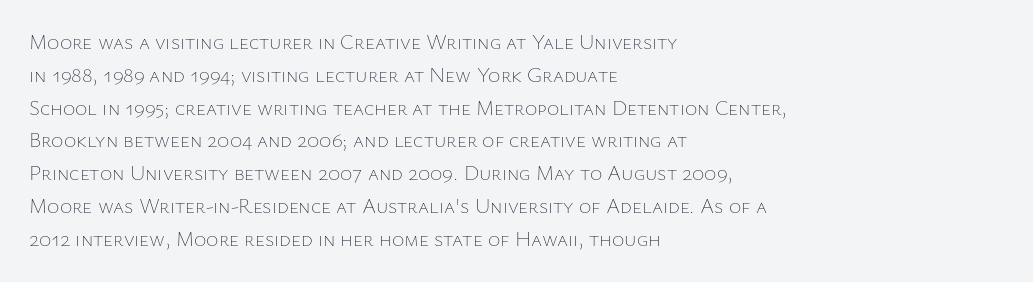
{"italic": "no", "bold": "no", "underline": "no", "align": "left", "line_spacing": "normal", "line_spacing_ratio": 1.56, "letter_spacing": "normal", "letter_spacing_em": 0.0, "glyph_px": 21}
